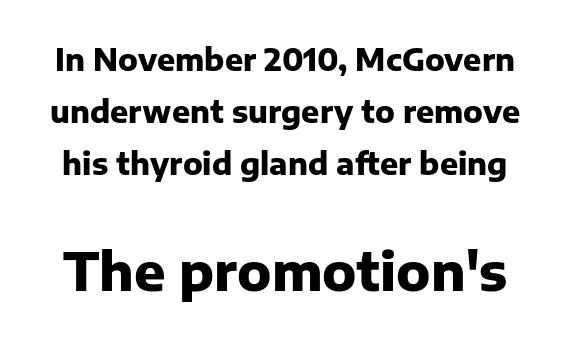
{"serif": "no", "italic": "no", "bold": "yes", "weight": "heavy", "width": "normal", "stroke_contrast": "low", "x_height": "medium", "monospaced": "no", "underline": "no", "line_spacing_ratio": 1.73, "letter_spacing": "normal", "letter_spacing_em": 0.0, "larger_block": "second", "size_ratio": 1.73, "glyph_px": 52}
